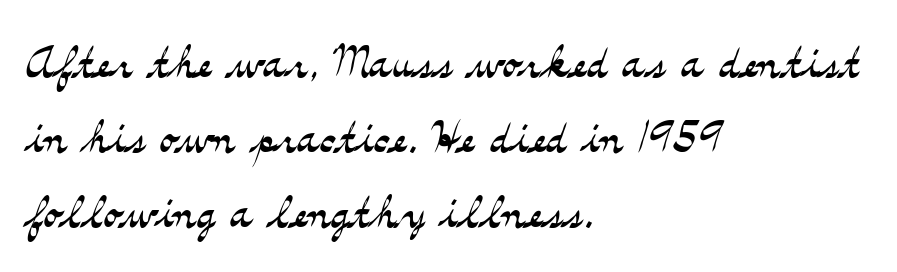
The typesetter chose a ragged-right arrangement here. Tracking here is standard; glyphs follow each other at the usual distance. Character widths vary here, with narrow letters taking less room than wide ones. The font family rendered here belongs to the serif group.
